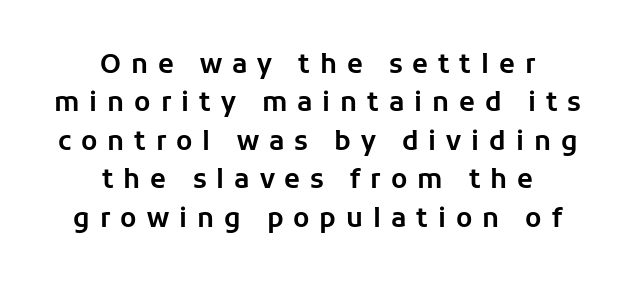
{"italic": "no", "underline": "no", "align": "center", "line_spacing": "normal", "line_spacing_ratio": 1.48, "letter_spacing": "wide", "letter_spacing_em": 0.38, "glyph_px": 26}
